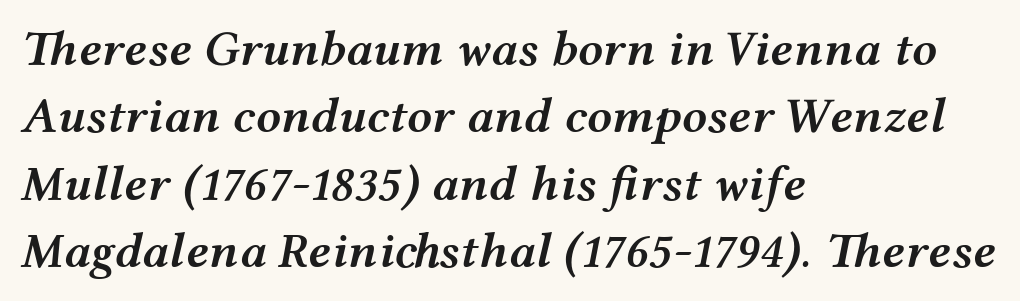
{"italic": "yes", "lean": "right", "slant_degrees": 12, "bold": "semi", "weight": "semibold", "width": "wide", "stroke_contrast": "medium", "x_height": "medium", "monospaced": "no", "underline": "no", "align": "left", "line_spacing": "normal", "line_spacing_ratio": 1.35, "letter_spacing": "normal", "letter_spacing_em": 0.0, "glyph_px": 50}
